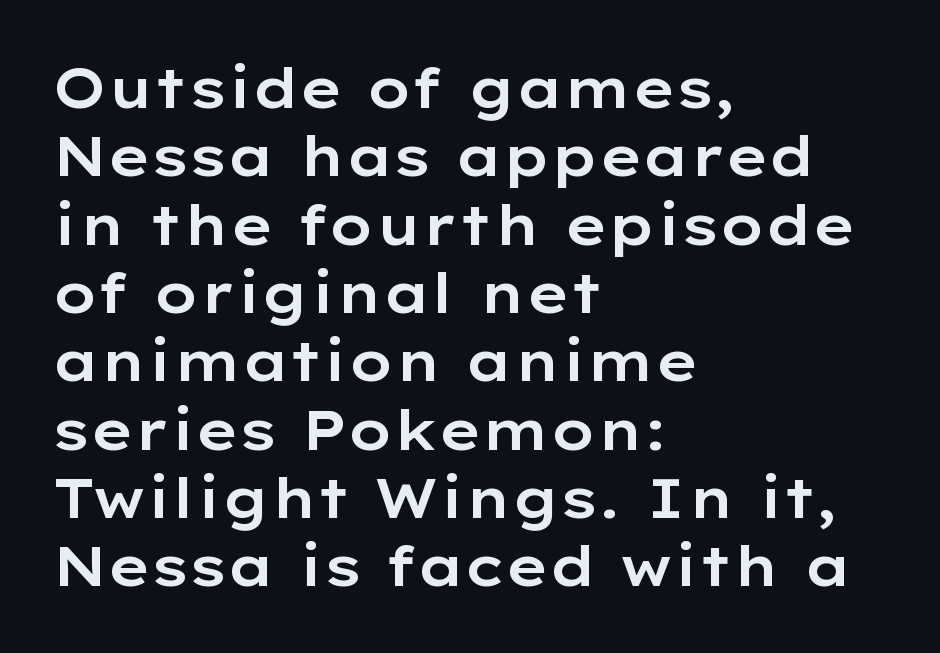
Varying glyph widths throughout — classic text-font behaviour. You can tell from the bare stems that sans-serif type was used. Caption: multi-line text, flush left, ragged right. The type sits square on the baseline with zero lean.
